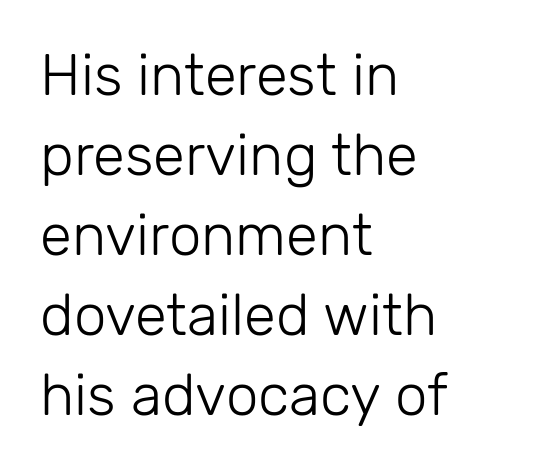
There is no visible air inserted between adjacent glyphs. Students, observe: this is what conventionally led text looks like. Caption: face not bold, strokes unweighted. The lettering stays uniformly vertical, giving the passage a roman look. The type family on display is of the sans-serif kind.
